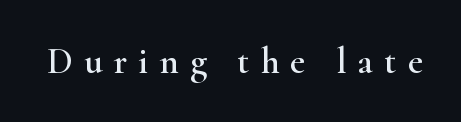
Q: Is the text italic (slanted)? A: No, it is upright.
Q: Is the typeface a serif or a sans-serif typeface? A: Serif.
Q: Is the text underlined? A: No.
Q: Is the spacing between letters normal or unusually wide? A: Unusually wide.
Q: Width (condensed, normal, or wide)? A: Wide.
Q: Stroke contrast? A: High.
Q: x-height? A: Small.
Q: Monospaced? A: No.
